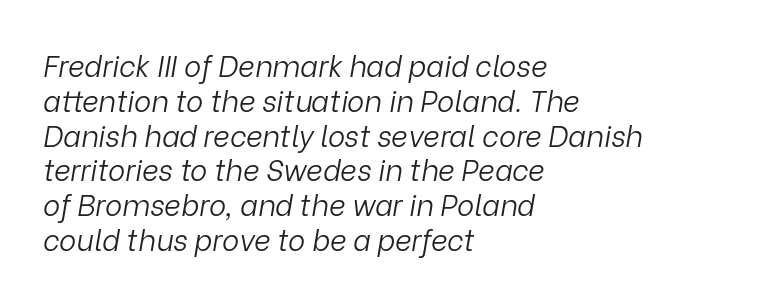
The image shows 29 px light type, italic (leaning right); set left-aligned, line spacing 1.2x, normal letter spacing, not underlined; low stroke contrast and a medium x-height.
